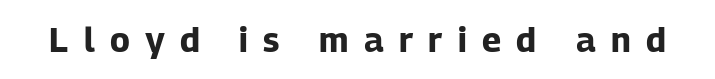
A bare baseline throughout the passage. The glyphs in this specimen are sans serif. Emphasis by weight is at full strength: bold. The passage shown is typed in a proportional face where columns would drift. Characters follow at a spacing far wider than the type designer built in. Every character sits straight up, as roman type does.
